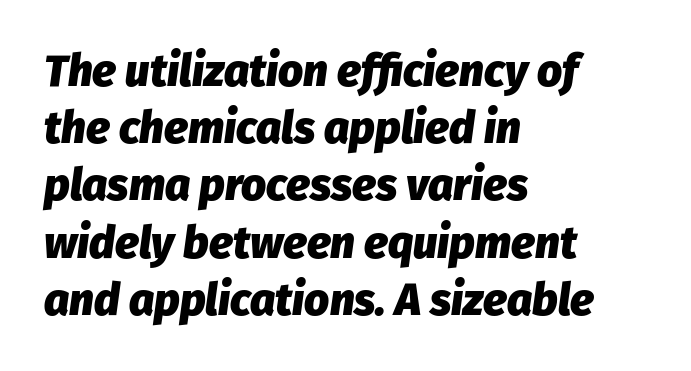
Nothing unusual about the tracking: characters are spaced as the font intends. Its strokes are broad and dark, the hallmark of bold type. Students, observe: this is what conventionally led text looks like. Designer's note — italics engaged.
